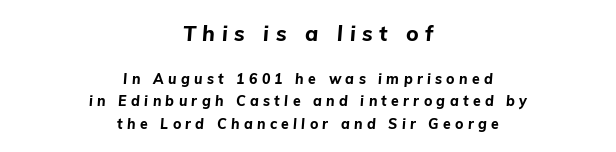
Words float on clear page, feet unadorned. In terms of leading, this rendering sits right in the middle. The setting favours the middle, as headings and verse often do. Size hierarchy here favors the leading block over the trailing one.
